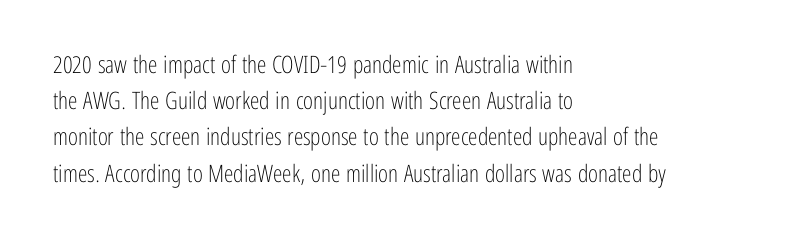
Default kerning and tracking; the words read as compact shapes. Tall strokes in this sample are plumb rather than angled. This rendering uses left alignment, leaving the right contour irregular. Students, observe: this is what conventionally led text looks like. Each stroke keeps to a modest, everyday thickness or less. Honestly, there is no underline to notice here at all.
